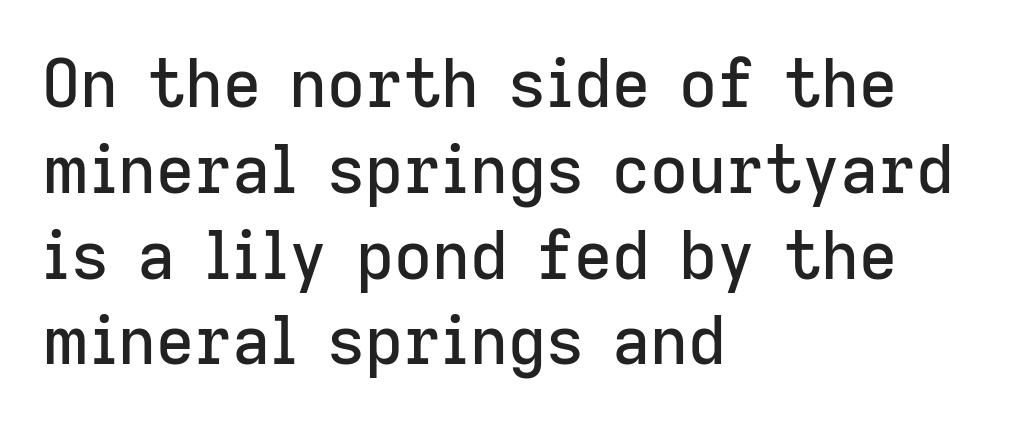
Q: Is the text italic (slanted)? A: No, it is upright.
Q: Is the typeface a serif or a sans-serif typeface? A: Sans-serif.
Q: Is the text underlined? A: No.
Q: How is the paragraph aligned? A: Left-aligned.
Q: Is the spacing between letters normal or unusually wide? A: Normal.
Q: Is the spacing between lines tight, normal or loose? A: Normal.
Q: Width (condensed, normal, or wide)? A: Normal.
Q: Stroke contrast? A: Low.
Q: x-height? A: Medium.
Q: Monospaced? A: No.
